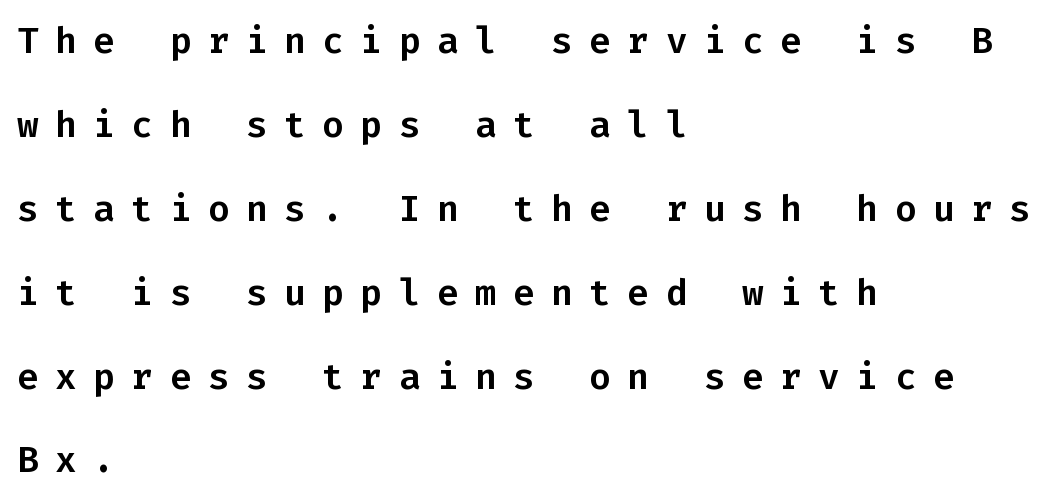
{"serif": "no", "italic": "no", "width": "normal", "stroke_contrast": "low", "x_height": "medium", "monospaced": "yes", "underline": "no", "align": "left", "line_spacing": "loose", "line_spacing_ratio": 2.33, "letter_spacing": "wide", "letter_spacing_em": 0.46, "glyph_px": 36}
